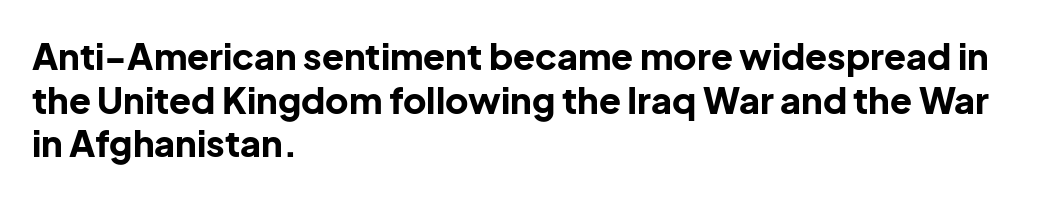
{"serif": "no", "italic": "no", "bold": "yes", "weight": "bold", "width": "normal", "stroke_contrast": "low", "x_height": "medium", "monospaced": "no", "underline": "no", "align": "left", "line_spacing_ratio": 1.21, "letter_spacing": "normal", "letter_spacing_em": 0.0, "glyph_px": 36}
